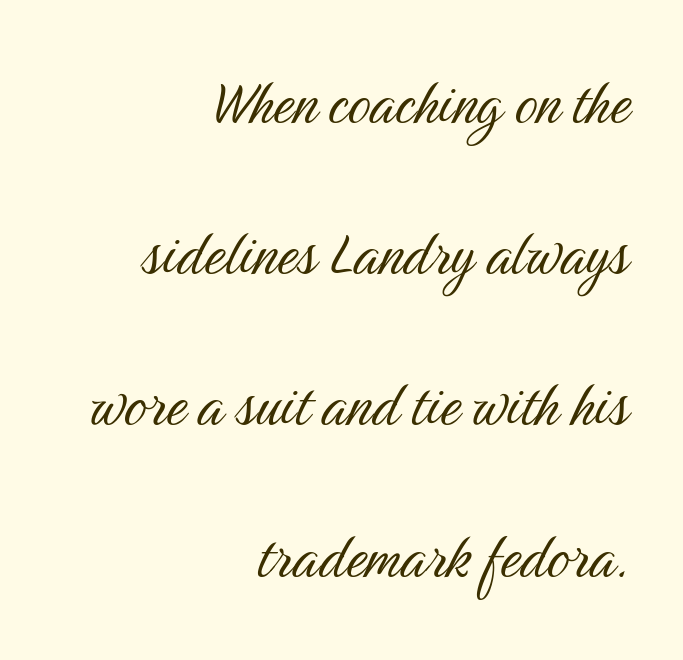
{"serif": "no", "bold": "no", "weight": "light", "width": "condensed", "stroke_contrast": "medium", "x_height": "medium", "monospaced": "no", "underline": "no", "align": "right", "line_spacing": "loose", "line_spacing_ratio": 2.13, "letter_spacing": "normal", "letter_spacing_em": 0.0, "glyph_px": 71}
